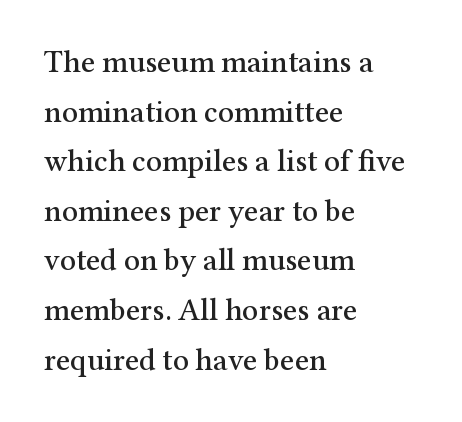
Beneath every word, the page is bare. The letterforms sit shoulder to shoulder at normal distance. Do the characters align in a grid? No, the font is proportional. Style check: upright. The rows are spaced the way most documents space them. Which margin do the lines hug? The left one — the right edge is uneven.
